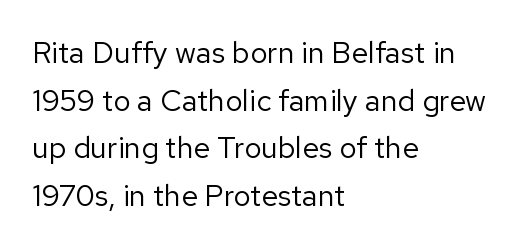
The setting favours the left margin, as ordinary paragraphs usually do. Proportional: the letters do not fall into vertical columns. Italic? Not at all — the glyphs are vertical. You could call the tracking neutral — neither tight nor loose. Weight: regular or lighter. Plain, unruled lines of type.
